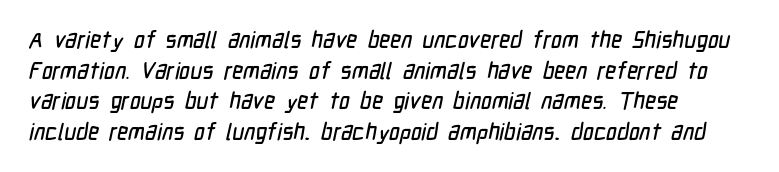
Just letters on the line, the space beneath them empty. Horizontal bands of white between lines are of average thickness. The paragraph shown leans on its left margin. The gaps between neighbouring characters are ordinary and unremarkable.
